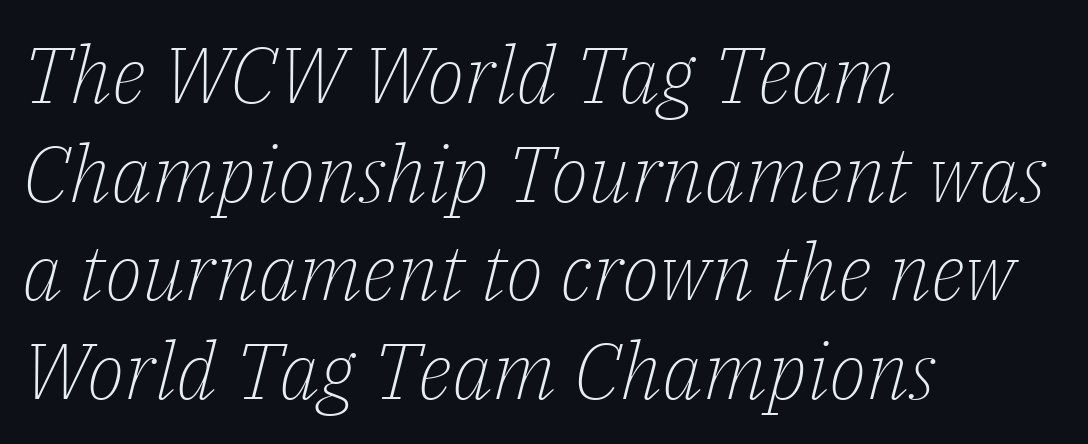
The image shows 79 px light serif type, italic (leaning right); set left-aligned, normal line spacing (1.25x), normal letter spacing, not underlined; low stroke contrast and a medium x-height.
